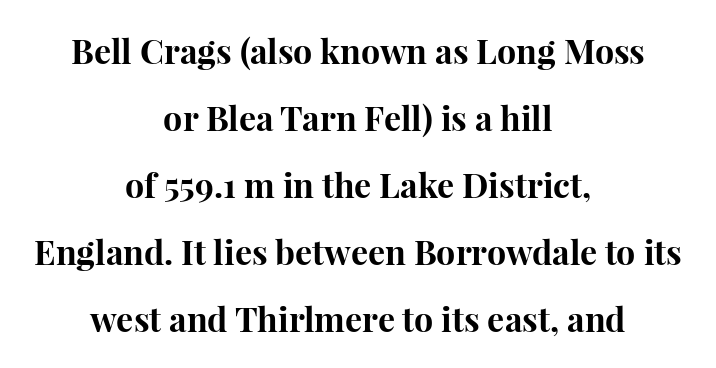
{"serif": "yes", "italic": "no", "bold": "yes", "weight": "bold", "width": "normal", "stroke_contrast": "high", "x_height": "medium", "monospaced": "no", "underline": "no", "align": "center", "line_spacing": "loose", "line_spacing_ratio": 1.97, "letter_spacing": "normal", "letter_spacing_em": 0.0, "glyph_px": 34}
